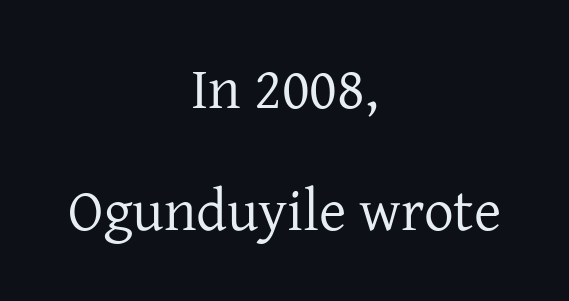
Varying glyph widths throughout — classic text-font behaviour. Horizontal alignment here is central, giving a formal, balanced look. Does the leading feel generous? Absolutely, it's lavish. Check under the words: just untouched page. This sample uses an upright cut, with every glyph sitting square on the baseline.
